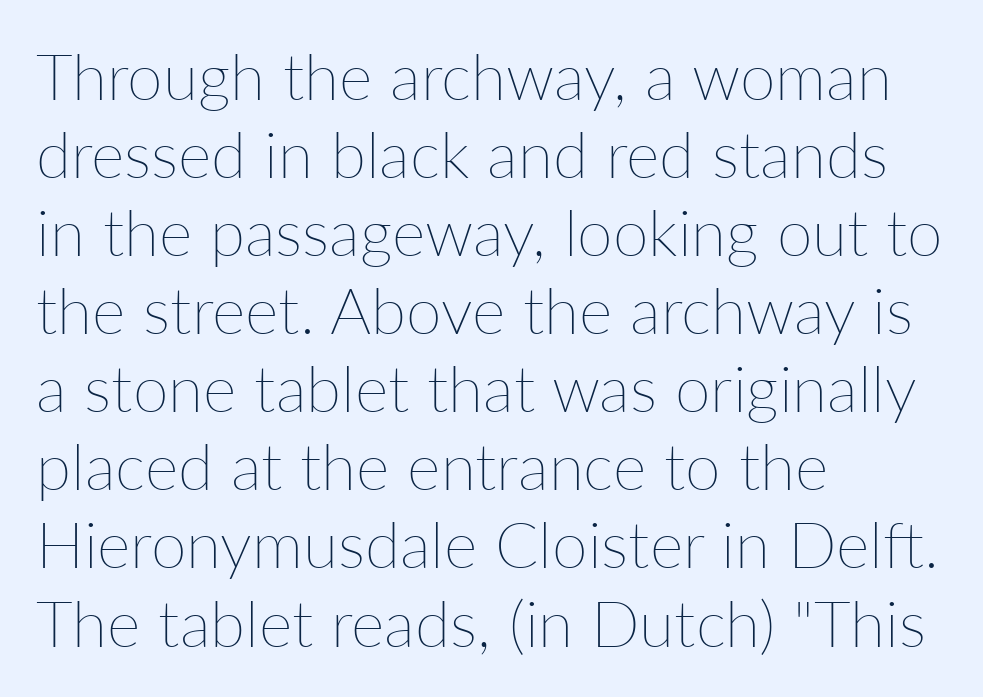
Q: Is the text bold? A: No.
Q: Is the text italic (slanted)? A: No, it is upright.
Q: Is the text underlined? A: No.
Q: How is the paragraph aligned? A: Left-aligned.
Q: Is the spacing between letters normal or unusually wide? A: Normal.
Q: Width (condensed, normal, or wide)? A: Normal.
Q: Stroke contrast? A: Low.
Q: x-height? A: Medium.
Q: Monospaced? A: No.
